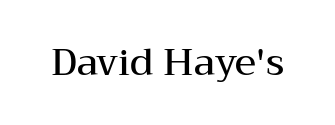
Q: Is the text bold? A: Semi-bold.
Q: Is the text italic (slanted)? A: No, it is upright.
Q: Is the typeface a serif or a sans-serif typeface? A: Serif.
Q: Is the text underlined? A: No.
Q: Is the spacing between letters normal or unusually wide? A: Normal.
Q: Width (condensed, normal, or wide)? A: Wide.
Q: Stroke contrast? A: Medium.
Q: x-height? A: Medium.
Q: Monospaced? A: No.
